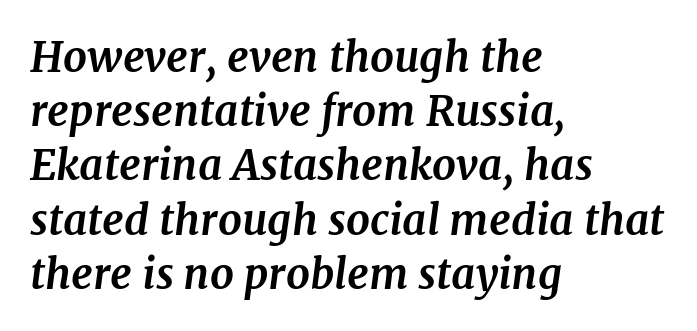
{"serif": "yes", "italic": "yes", "lean": "right", "slant_degrees": 7, "bold": "yes", "weight": "bold", "width": "normal", "stroke_contrast": "medium", "x_height": "medium", "monospaced": "no", "underline": "no", "align": "left", "line_spacing": "normal", "line_spacing_ratio": 1.29, "letter_spacing": "normal", "letter_spacing_em": 0.0, "glyph_px": 42}
